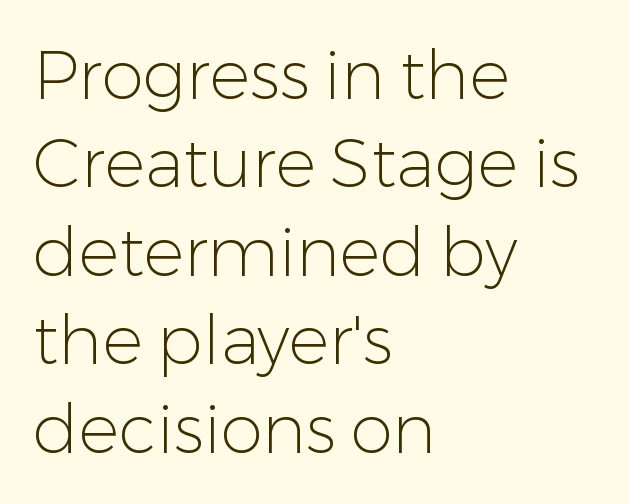
{"serif": "no", "italic": "no", "bold": "no", "weight": "light", "width": "normal", "stroke_contrast": "low", "x_height": "medium", "monospaced": "no", "underline": "no", "align": "left", "line_spacing": "normal", "line_spacing_ratio": 1.3, "letter_spacing": "normal", "letter_spacing_em": 0.0, "glyph_px": 68}
